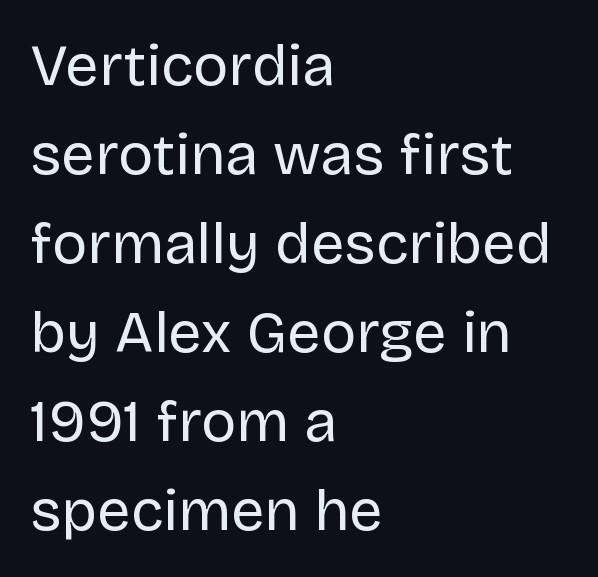
Q: Is the text bold? A: No.
Q: Is the text italic (slanted)? A: No, it is upright.
Q: Is the typeface a serif or a sans-serif typeface? A: Sans-serif.
Q: Is the text underlined? A: No.
Q: How is the paragraph aligned? A: Left-aligned.
Q: Is the spacing between letters normal or unusually wide? A: Normal.
Q: Is the spacing between lines tight, normal or loose? A: Normal.
Q: Width (condensed, normal, or wide)? A: Normal.
Q: Stroke contrast? A: Low.
Q: x-height? A: Large.
Q: Monospaced? A: No.
